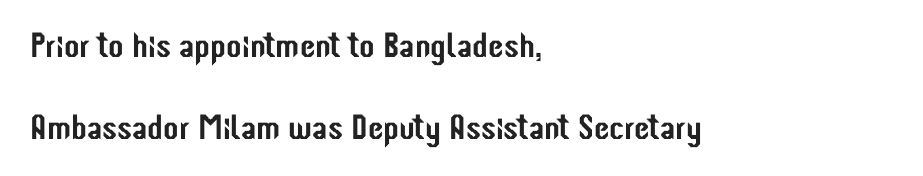
{"serif": "no", "italic": "no", "width": "condensed", "stroke_contrast": "low", "x_height": "medium", "monospaced": "no", "underline": "no", "align": "left", "line_spacing": "loose", "line_spacing_ratio": 2.33, "letter_spacing": "normal", "letter_spacing_em": 0.0, "glyph_px": 35}
